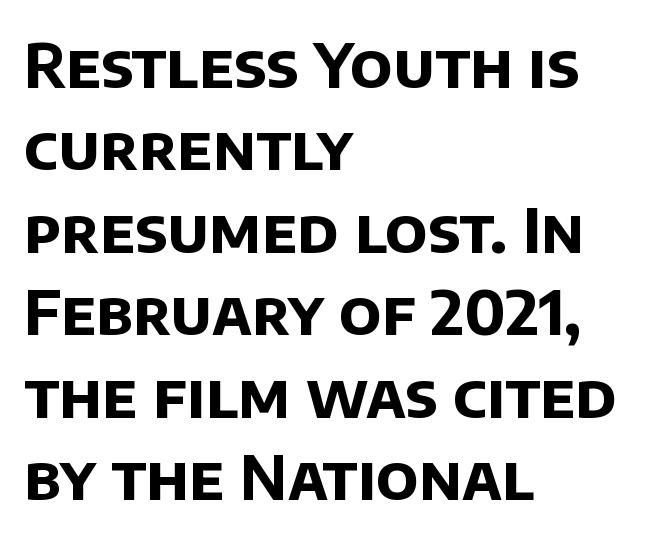
{"serif": "no", "bold": "yes", "weight": "bold", "width": "normal", "stroke_contrast": "low", "x_height": "large", "monospaced": "no", "underline": "no", "align": "left", "line_spacing": "normal", "line_spacing_ratio": 1.33, "letter_spacing": "normal", "letter_spacing_em": 0.0, "glyph_px": 62}
